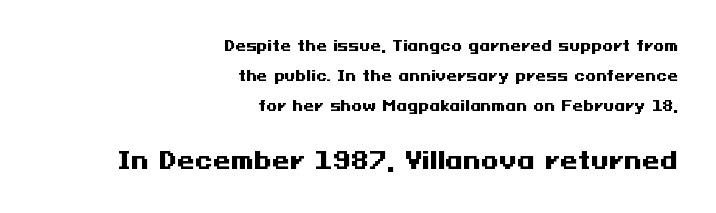
The image shows 23 px bold type, upright; set right-aligned, loose line spacing (2.16x), normal letter spacing, not underlined; the second (bottom) block is 1.64x larger.
